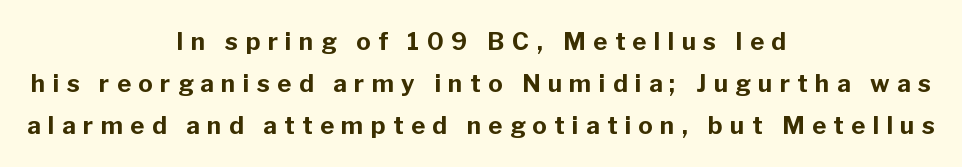
Q: Is the text bold? A: Yes.
Q: Is the text italic (slanted)? A: No, it is upright.
Q: Is the text underlined? A: No.
Q: How is the paragraph aligned? A: Centered.
Q: Is the spacing between letters normal or unusually wide? A: Unusually wide.
